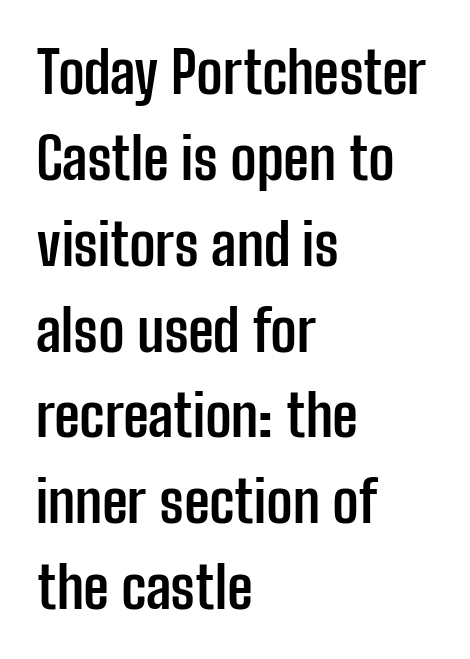
Q: Is the text bold? A: Yes.
Q: Is the text italic (slanted)? A: No, it is upright.
Q: Is the typeface a serif or a sans-serif typeface? A: Sans-serif.
Q: Is the text underlined? A: No.
Q: How is the paragraph aligned? A: Left-aligned.
Q: Is the spacing between letters normal or unusually wide? A: Normal.
Q: Is the spacing between lines tight, normal or loose? A: Normal.
Q: Width (condensed, normal, or wide)? A: Condensed.
Q: Stroke contrast? A: Low.
Q: x-height? A: Medium.
Q: Monospaced? A: No.
